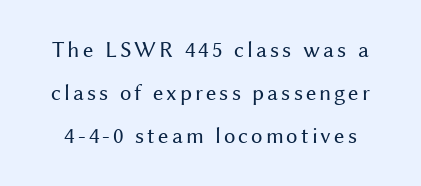
The image shows 23 px text type, upright; set line spacing 1.88x, not underlined.
